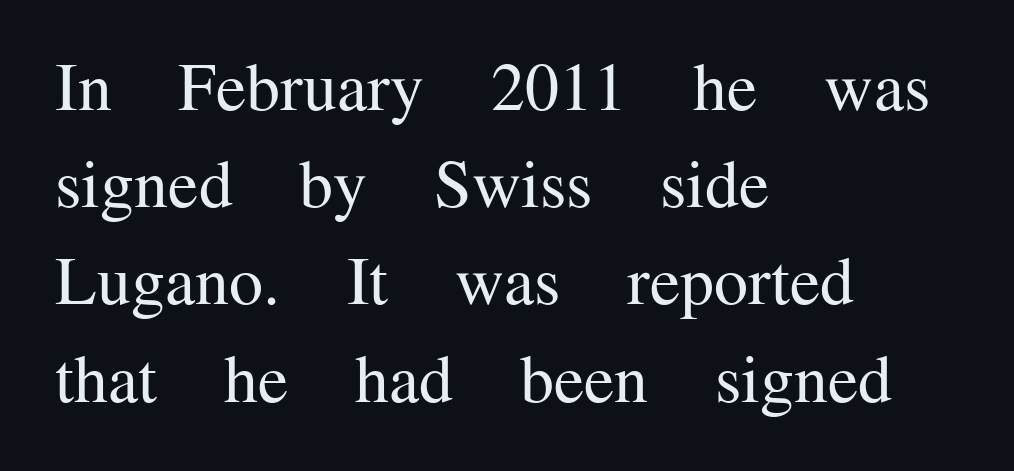
The foot of each line stays bare and open. Every stem runs plumb, perpendicular to the baseline. Compared with typical paragraphs, the rows here are spaced about the same. The rag falls on the right side of this text block.
